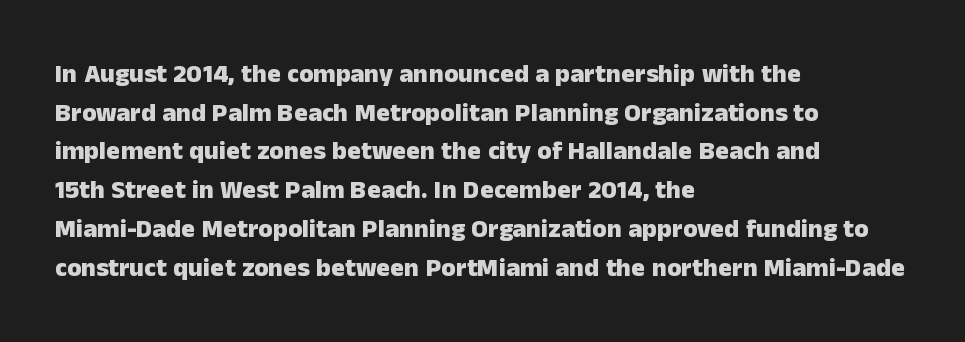
Q: Is the text bold? A: Yes.
Q: Is the text italic (slanted)? A: No, it is upright.
Q: Is the text underlined? A: No.
Q: How is the paragraph aligned? A: Left-aligned.
Q: Is the spacing between letters normal or unusually wide? A: Normal.
Q: Is the spacing between lines tight, normal or loose? A: Normal.
